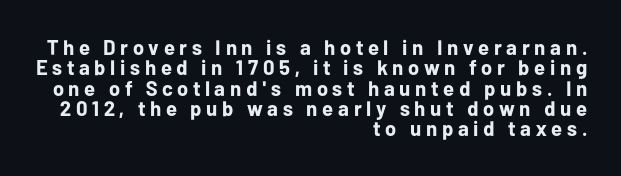
{"italic": "no", "bold": "yes", "underline": "no", "align": "right", "line_spacing": "tight", "line_spacing_ratio": 0.97, "letter_spacing": "wide", "letter_spacing_em": 0.22, "glyph_px": 21}
